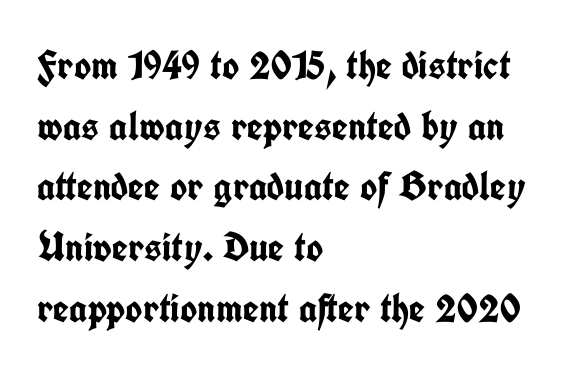
Q: Is the text bold? A: Yes.
Q: Is the text italic (slanted)? A: No, it is upright.
Q: Is the typeface a serif or a sans-serif typeface? A: Sans-serif.
Q: Is the text underlined? A: No.
Q: How is the paragraph aligned? A: Left-aligned.
Q: Is the spacing between letters normal or unusually wide? A: Normal.
Q: Is the spacing between lines tight, normal or loose? A: Normal.
Q: Width (condensed, normal, or wide)? A: Condensed.
Q: Stroke contrast? A: Low.
Q: x-height? A: Medium.
Q: Monospaced? A: No.
